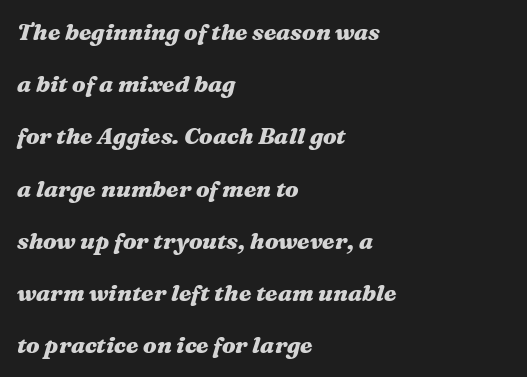
Q: Is the text bold? A: Yes.
Q: Is the text italic (slanted)? A: Yes, it leans right by about 16 degrees.
Q: Is the text underlined? A: No.
Q: How is the paragraph aligned? A: Left-aligned.
Q: Is the spacing between letters normal or unusually wide? A: Normal.
Q: Is the spacing between lines tight, normal or loose? A: Loose.
